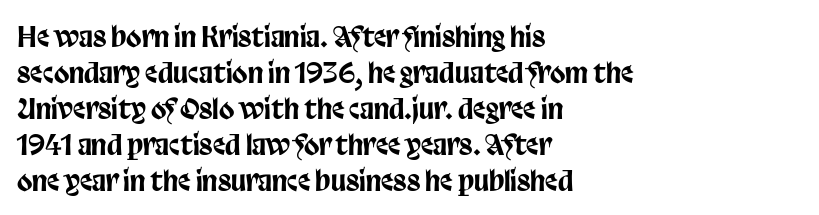
The image shows 28 px condensed sans-serif type, upright; set left-aligned, normal line spacing (1.29x), normal letter spacing, not underlined; low stroke contrast and a large x-height.
